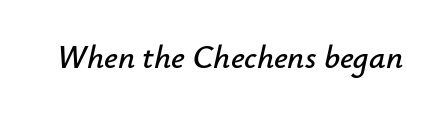
Notice how the stems are inclined rather than vertical — that's the hallmark of italics. Beneath every word, the page is bare. The face used here is rendered with its standard letterfit. The passage shown is typed in a proportional face where columns would drift.
